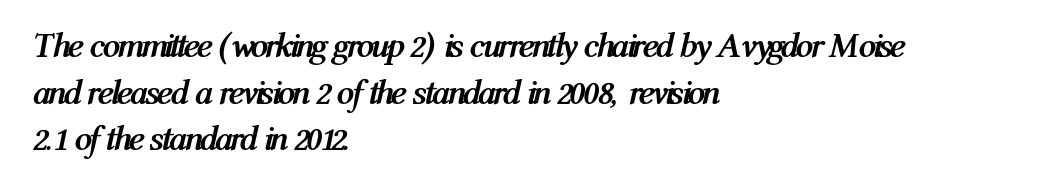
{"italic": "yes", "lean": "right", "slant_degrees": 12, "bold": "yes", "weight": "semibold", "width": "condensed", "stroke_contrast": "medium", "x_height": "medium", "monospaced": "no", "underline": "no", "align": "left", "line_spacing": "normal", "line_spacing_ratio": 1.33, "letter_spacing": "normal", "letter_spacing_em": 0.0, "glyph_px": 35}
